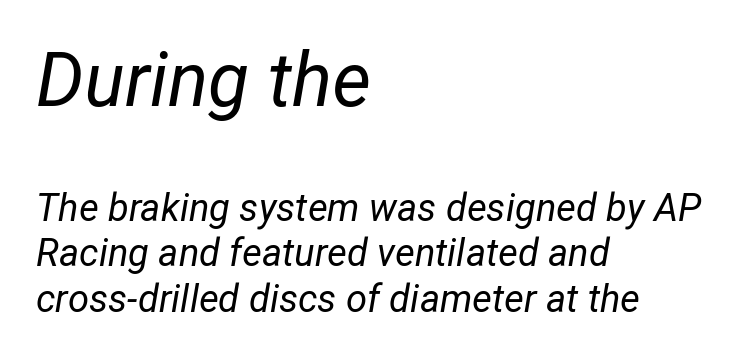
Q: Is the text bold? A: No.
Q: Is the text italic (slanted)? A: Yes, it leans right by about 12 degrees.
Q: Is the text underlined? A: No.
Q: How is the paragraph aligned? A: Left-aligned.
Q: Is the spacing between letters normal or unusually wide? A: Normal.
Q: Which block of text is set in a larger size, the first (top) or the second (bottom)? A: The first (top) one.
Q: Width (condensed, normal, or wide)? A: Normal.
Q: Stroke contrast? A: Low.
Q: x-height? A: Medium.
Q: Monospaced? A: No.
